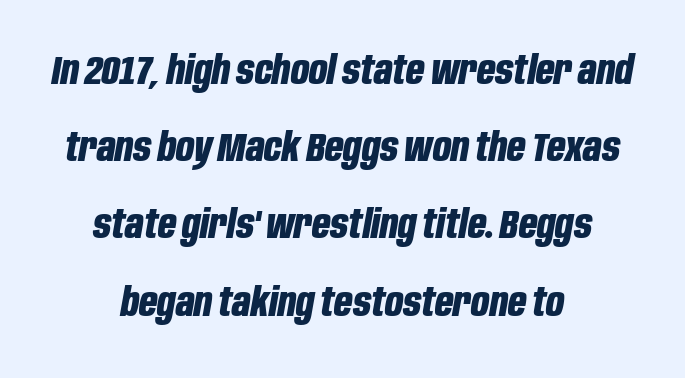
The image shows 40 px bold, condensed type, italic (leaning right); set centered, loose line spacing (1.93x), normal letter spacing, not underlined; low stroke contrast and a large x-height.
